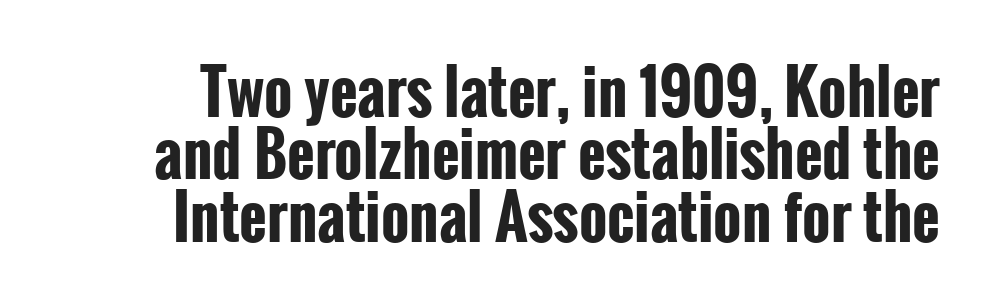
These lines huddle together more closely than default settings would place them. This sample uses plain, unmodified letter spacing. Think of a printed novel: that variable character pitch is what you see here. Look at the bottom of the vertical strokes: they stop flat, with no serifs. A bare baseline throughout the passage. Pretty heavy lettering here — definitely bold.
